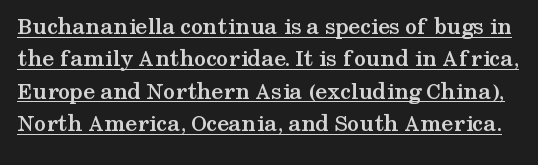
You can see a thin bar hugging the bottom of the glyphs. Posture: vertical. Reading down the column, the eye jumps a familiar distance to each next line. Tracking here is standard; glyphs follow each other at the usual distance.
